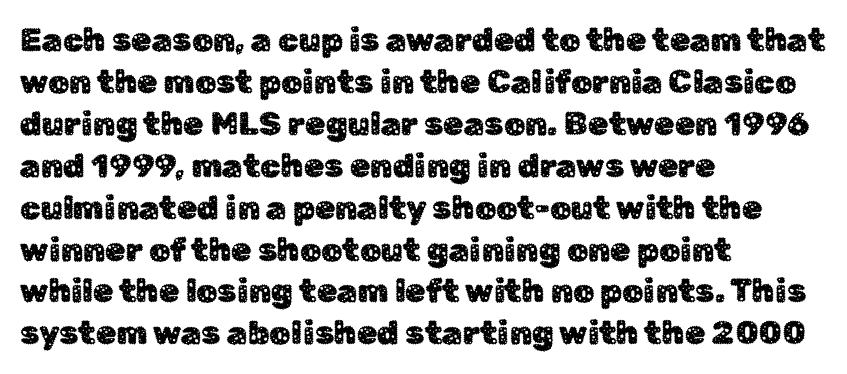
The image shows 33 px sans-serif type, upright; set left-aligned, normal line spacing (1.27x), normal letter spacing, not underlined; low stroke contrast and a medium x-height.
